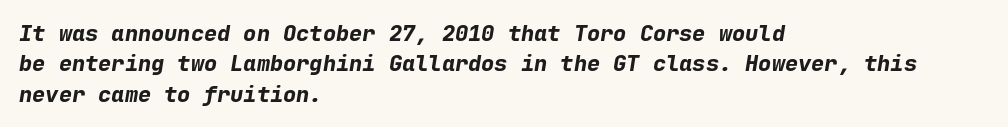
The space directly below the letters is spotless. Students, note that the glyphs here touch the page at normal intervals. The letters are bold, with thick, heavy strokes. The lines in this sample share a left origin and differ only in where they stop. There's an unmistakable incline to the writing here. Normally led — the rows are evenly, conventionally spaced.
